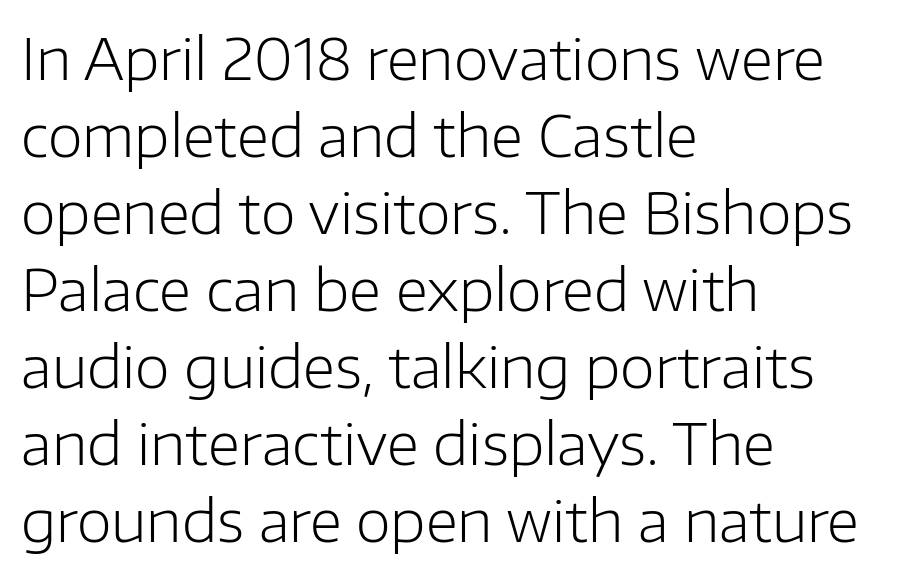
{"serif": "no", "italic": "no", "bold": "no", "weight": "light", "width": "normal", "stroke_contrast": "low", "x_height": "medium", "monospaced": "no", "underline": "no", "align": "left", "line_spacing": "normal", "line_spacing_ratio": 1.35, "letter_spacing": "normal", "letter_spacing_em": 0.0, "glyph_px": 57}
